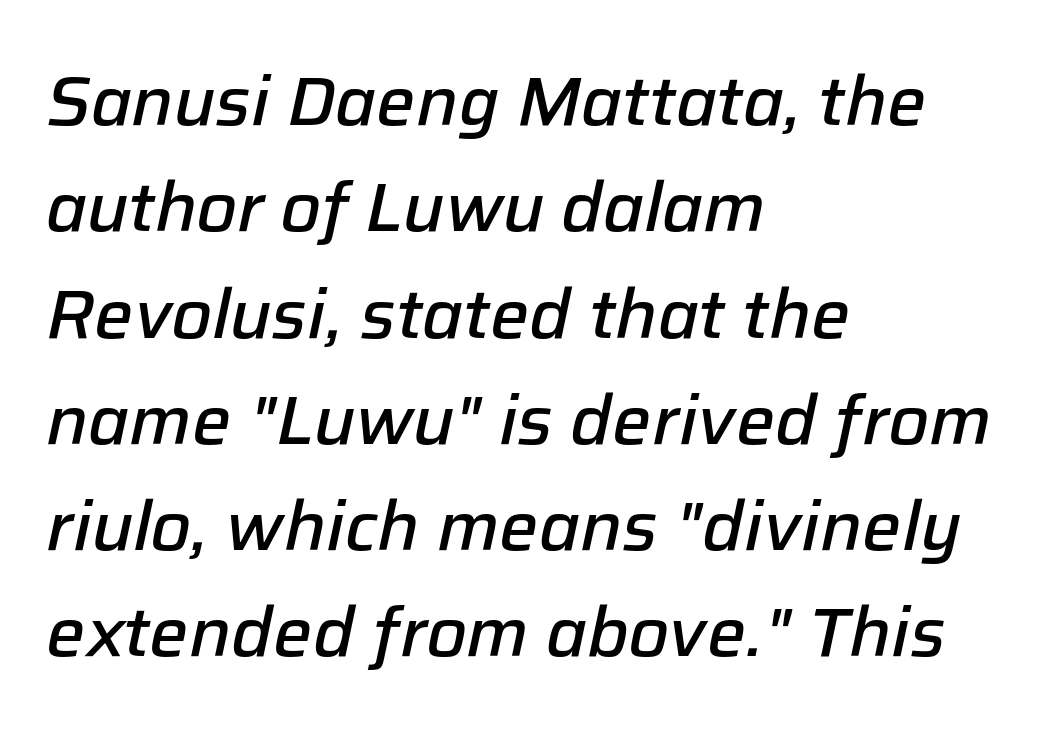
{"italic": "yes", "lean": "right", "slant_degrees": 12, "bold": "semi", "weight": "semibold", "width": "normal", "stroke_contrast": "low", "x_height": "medium", "monospaced": "no", "underline": "no", "align": "left", "line_spacing": "normal", "line_spacing_ratio": 1.54, "letter_spacing": "normal", "letter_spacing_em": 0.0, "glyph_px": 69}
